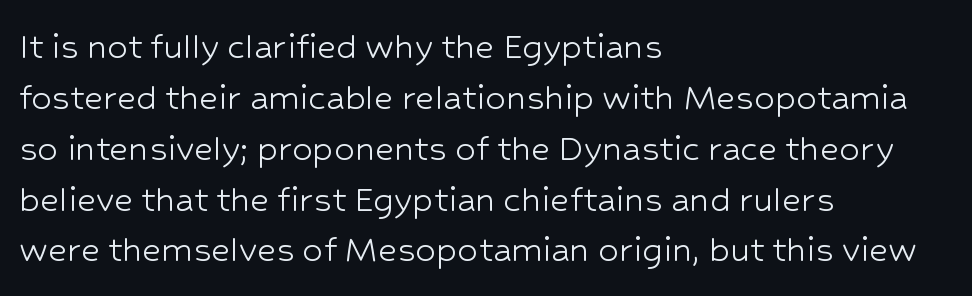
The image shows 41 px light sans-serif type, upright; set left-aligned, line spacing 1.24x, normal letter spacing, not underlined; low stroke contrast and a medium x-height.
